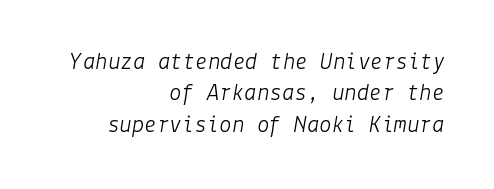
How would I describe the line gaps? Plain and ordinary. The foot of each line stays bare and open. Characters are canted at an angle relative to the baseline's perpendicular. This is not heavy type; no bold has been used. If you drew a ruler down the right edge, every line would touch it. There is no visible air inserted between adjacent glyphs.
